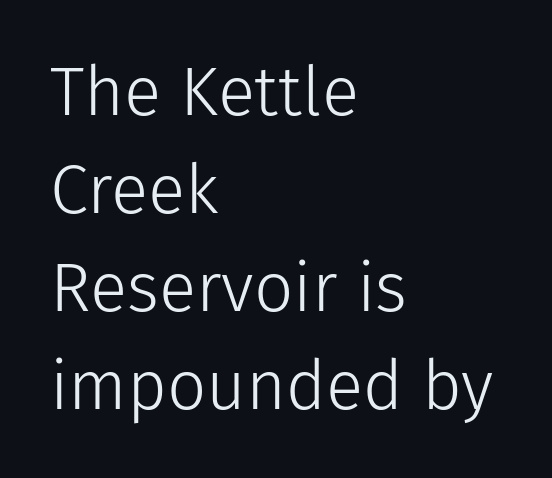
The image shows 69 px light sans-serif type, upright; set left-aligned, normal line spacing (1.42x), normal letter spacing, not underlined; low stroke contrast and a medium x-height.
